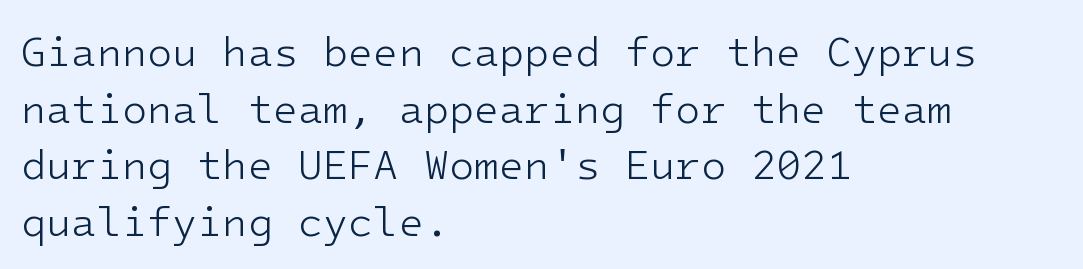
The image shows 41 px light sans-serif type, upright; set left-aligned, normal line spacing (1.38x), normal letter spacing, not underlined; low stroke contrast and a medium x-height.
